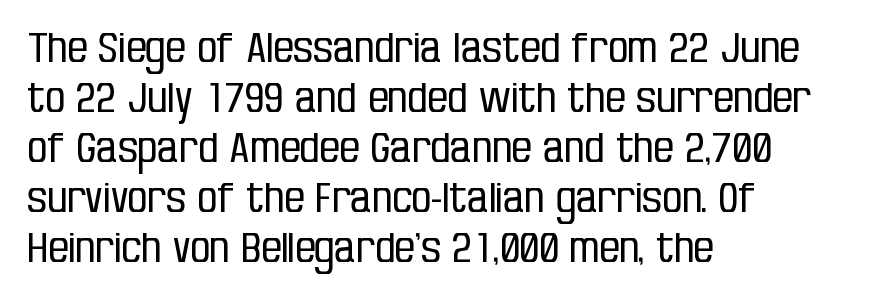
{"serif": "no", "italic": "no", "bold": "no", "weight": "regular", "width": "condensed", "stroke_contrast": "low", "x_height": "large", "monospaced": "no", "underline": "no", "align": "left", "line_spacing": "normal", "line_spacing_ratio": 1.25, "letter_spacing": "normal", "letter_spacing_em": 0.0, "glyph_px": 40}
